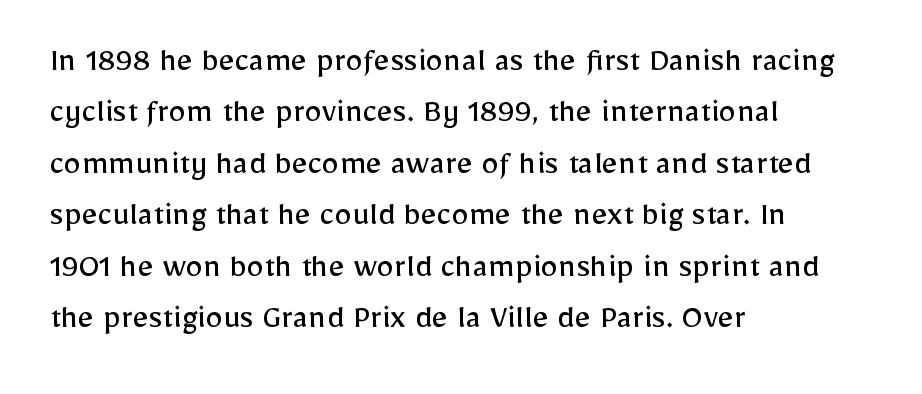
Q: Is the text bold? A: No.
Q: Is the text italic (slanted)? A: No, it is upright.
Q: Is the typeface a serif or a sans-serif typeface? A: Sans-serif.
Q: Is the text underlined? A: No.
Q: How is the paragraph aligned? A: Left-aligned.
Q: Is the spacing between letters normal or unusually wide? A: Normal.
Q: Is the spacing between lines tight, normal or loose? A: Normal.
Q: Width (condensed, normal, or wide)? A: Normal.
Q: Stroke contrast? A: Low.
Q: x-height? A: Medium.
Q: Monospaced? A: No.
